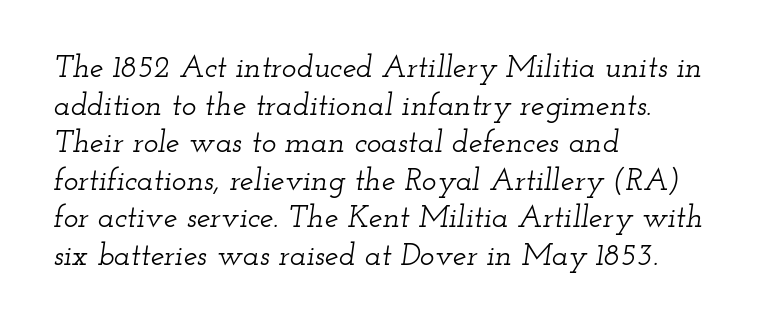
Q: Is the text italic (slanted)? A: Yes, it leans right by about 12 degrees.
Q: Is the typeface a serif or a sans-serif typeface? A: Serif.
Q: Is the text underlined? A: No.
Q: How is the paragraph aligned? A: Left-aligned.
Q: Is the spacing between letters normal or unusually wide? A: Normal.
Q: Width (condensed, normal, or wide)? A: Wide.
Q: Stroke contrast? A: Low.
Q: x-height? A: Small.
Q: Monospaced? A: No.
